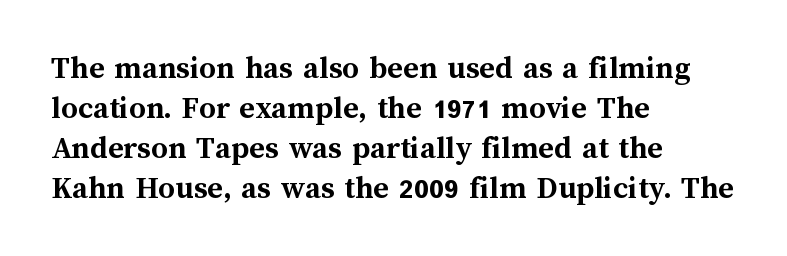
The image shows 33 px semibold type, upright; set left-aligned, line spacing 1.21x, normal letter spacing, not underlined; medium stroke contrast and a medium x-height.
